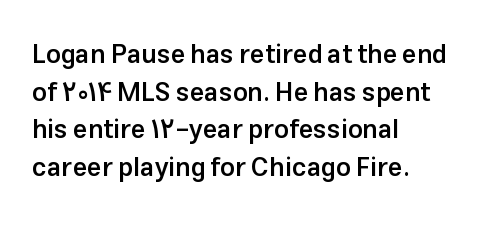
Reading down the column, the eye jumps a familiar distance to each next line. How are the letters spaced? Ordinarily, with no added tracking. The text block is weighted toward the left margin, trailing off unevenly rightward. The letters stand upright; this is a roman face.
